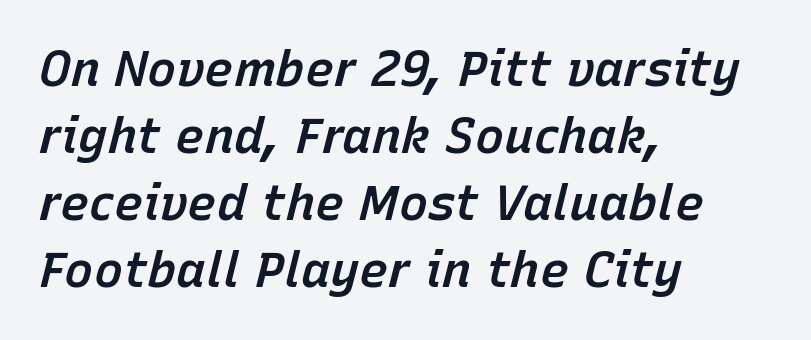
The image shows 49 px semibold type, italic (leaning right); set left-aligned, normal line spacing (1.37x), normal letter spacing, not underlined; low stroke contrast and a medium x-height.
